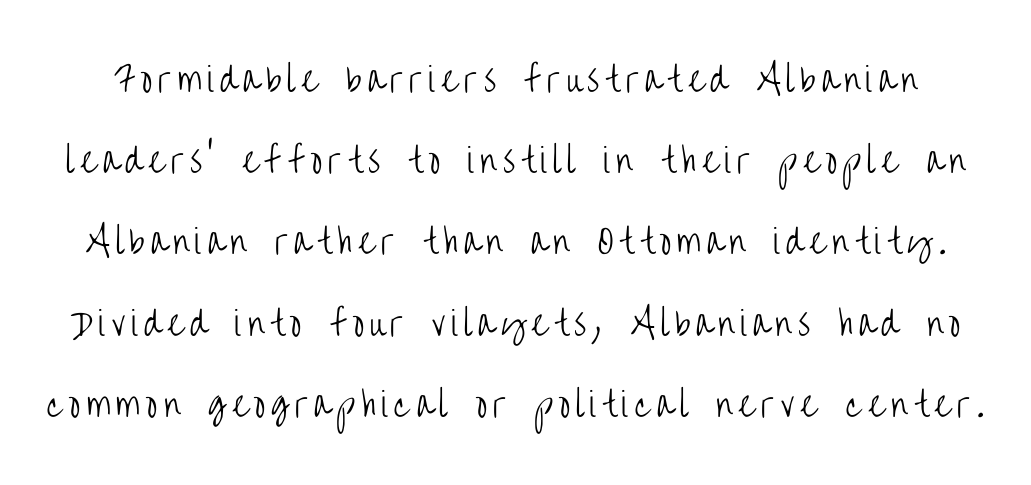
{"serif": "no", "italic": "no", "bold": "no", "weight": "light", "width": "condensed", "stroke_contrast": "low", "x_height": "large", "monospaced": "no", "underline": "no", "line_spacing": "loose", "line_spacing_ratio": 2.46, "glyph_px": 33}
